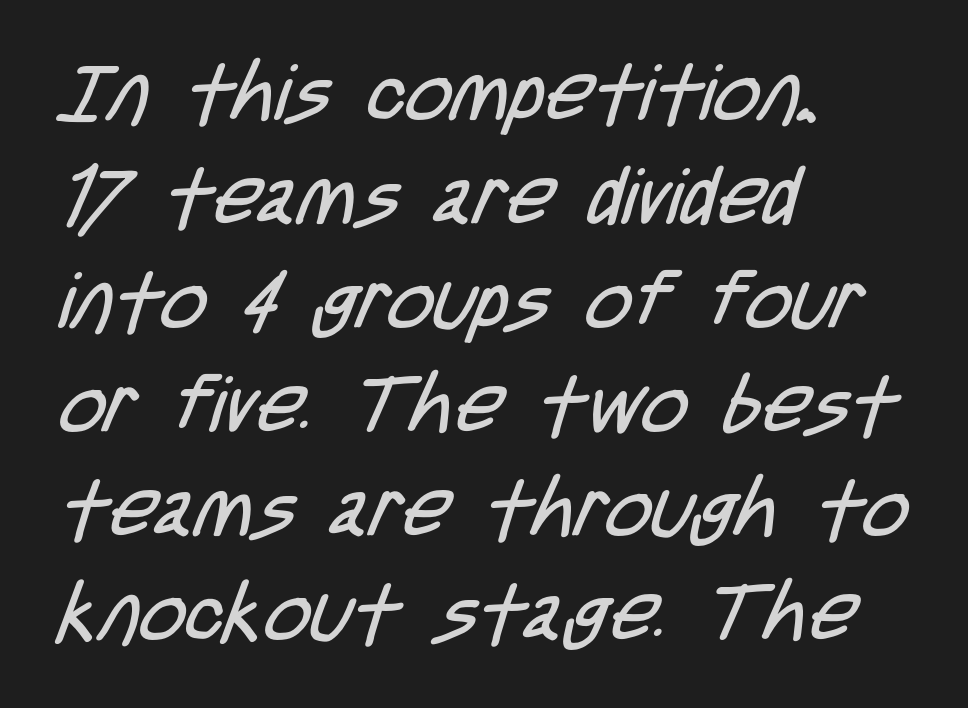
Spacing verdict: proportional, widths tailored to each character. The space beneath each line is pristine and unruled. The passage shown stacks its lines at a standard gap. Look at the tracking — it's just the regular setting, nothing added. Every row of glyphs begins at an identical x-position on the left.
